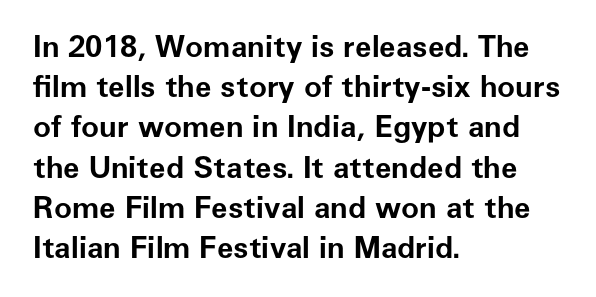
Q: Is the text bold? A: Yes.
Q: Is the text italic (slanted)? A: No, it is upright.
Q: Is the typeface a serif or a sans-serif typeface? A: Sans-serif.
Q: Is the text underlined? A: No.
Q: How is the paragraph aligned? A: Left-aligned.
Q: Is the spacing between letters normal or unusually wide? A: Normal.
Q: Is the spacing between lines tight, normal or loose? A: Normal.
Q: Width (condensed, normal, or wide)? A: Normal.
Q: Stroke contrast? A: Low.
Q: x-height? A: Medium.
Q: Monospaced? A: No.
